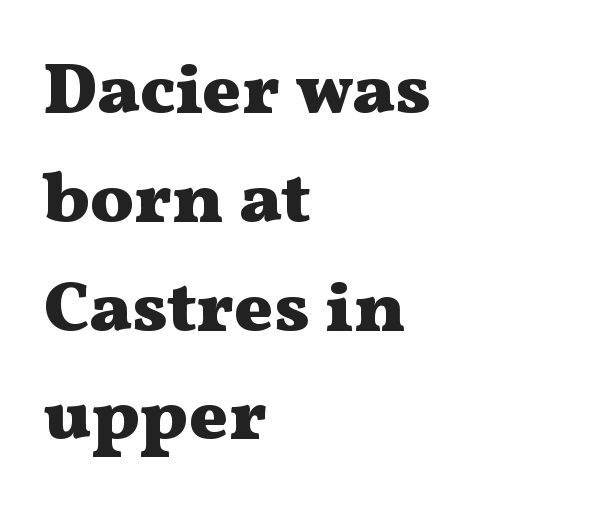
Q: Is the text bold? A: Yes.
Q: Is the text italic (slanted)? A: No, it is upright.
Q: Is the typeface a serif or a sans-serif typeface? A: Serif.
Q: Is the text underlined? A: No.
Q: How is the paragraph aligned? A: Left-aligned.
Q: Is the spacing between letters normal or unusually wide? A: Normal.
Q: Is the spacing between lines tight, normal or loose? A: Normal.
Q: Width (condensed, normal, or wide)? A: Wide.
Q: Stroke contrast? A: Medium.
Q: x-height? A: Medium.
Q: Monospaced? A: No.
